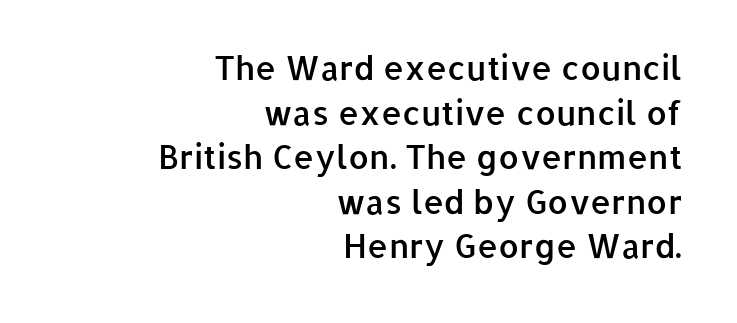
Q: Is the text bold? A: Semi-bold.
Q: Is the text italic (slanted)? A: No, it is upright.
Q: Is the typeface a serif or a sans-serif typeface? A: Sans-serif.
Q: Is the text underlined? A: No.
Q: How is the paragraph aligned? A: Right-aligned.
Q: Is the spacing between letters normal or unusually wide? A: Normal.
Q: Is the spacing between lines tight, normal or loose? A: Normal.
Q: Width (condensed, normal, or wide)? A: Normal.
Q: Stroke contrast? A: Low.
Q: x-height? A: Medium.
Q: Monospaced? A: No.
